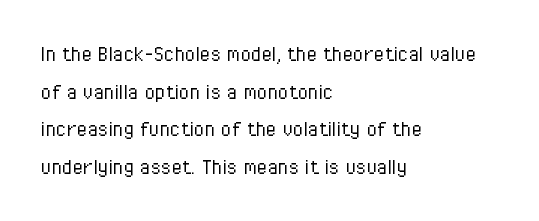
The image shows 24 px text type, upright; set left-aligned, normal line spacing (1.57x), normal letter spacing, not underlined.
